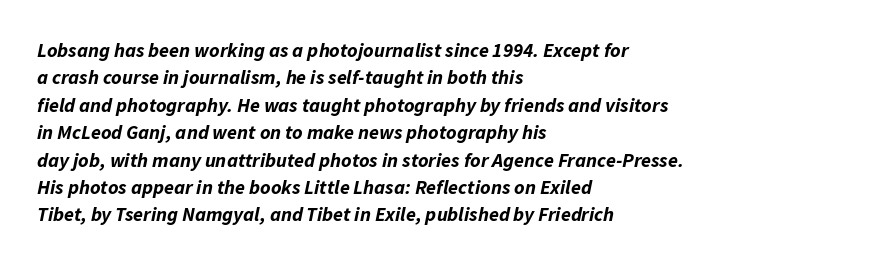
{"italic": "yes", "lean": "right", "slant_degrees": 11, "bold": "yes", "underline": "no", "align": "left", "line_spacing": "normal", "line_spacing_ratio": 1.37, "letter_spacing": "normal", "letter_spacing_em": 0.0, "glyph_px": 20}
